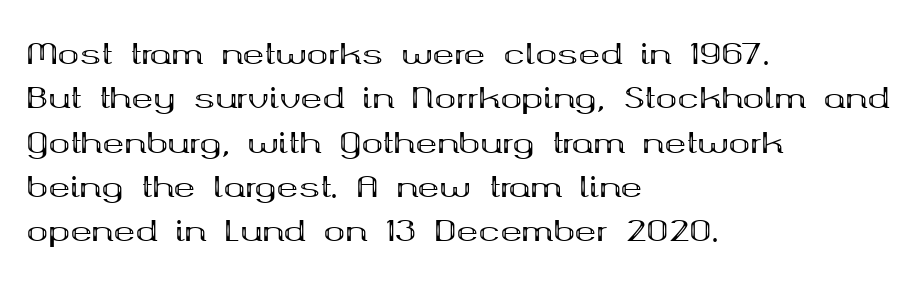
{"serif": "yes", "italic": "no", "bold": "yes", "weight": "bold", "width": "wide", "stroke_contrast": "medium", "x_height": "medium", "monospaced": "no", "underline": "no", "align": "left", "line_spacing": "normal", "line_spacing_ratio": 1.53, "letter_spacing": "normal", "letter_spacing_em": 0.0, "glyph_px": 29}
